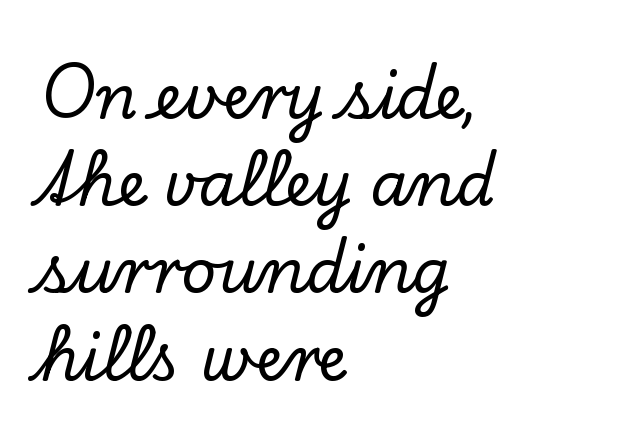
{"serif": "yes", "width": "normal", "stroke_contrast": "low", "x_height": "small", "monospaced": "no", "underline": "no", "align": "left", "line_spacing": "normal", "line_spacing_ratio": 1.43, "letter_spacing": "normal", "letter_spacing_em": 0.0, "glyph_px": 61}
